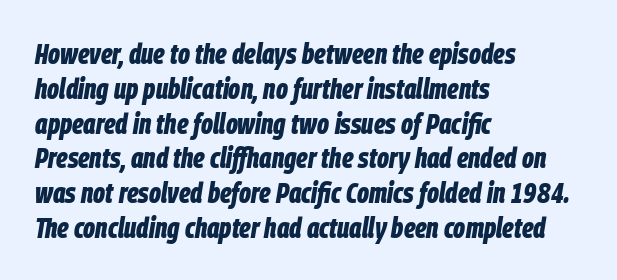
{"italic": "yes", "lean": "right", "slant_degrees": 9, "bold": "yes", "weight": "bold", "width": "condensed", "stroke_contrast": "low", "x_height": "large", "monospaced": "no", "underline": "no", "align": "left", "line_spacing_ratio": 1.2, "letter_spacing": "normal", "letter_spacing_em": 0.0, "glyph_px": 29}
